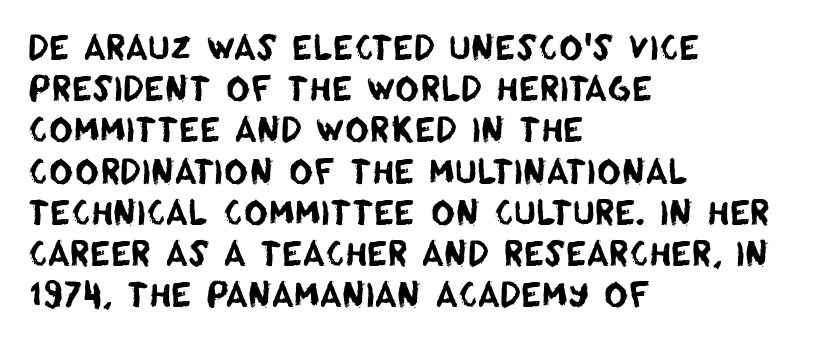
No feet cap the strokes, marking this as sans-serif type. The rows are spaced the way most documents space them. The letters advance in unequal steps, a hallmark of proportional type. The baseline area is clear.
